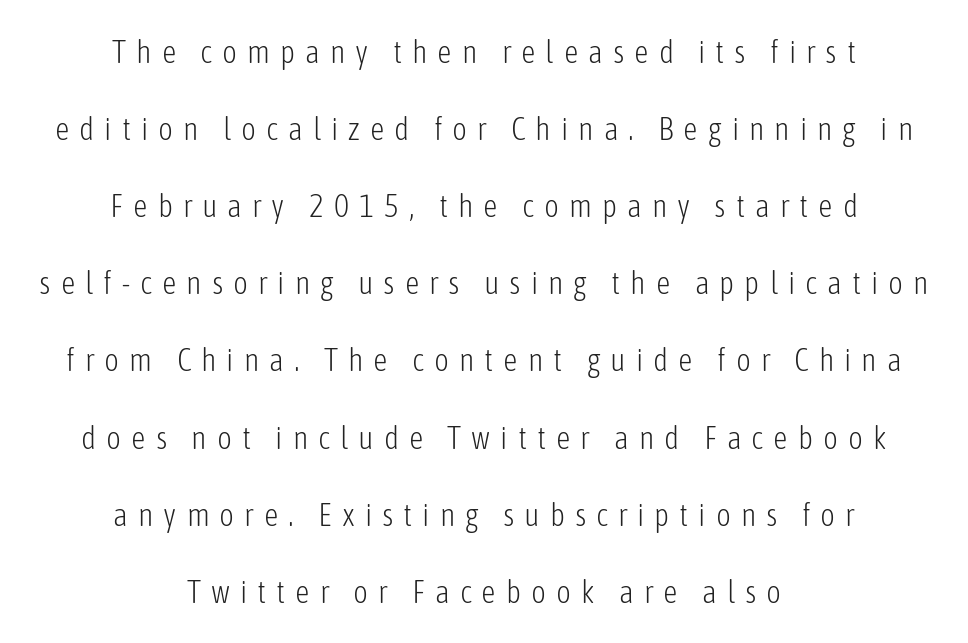
Q: Is the text bold? A: No.
Q: Is the text italic (slanted)? A: No, it is upright.
Q: Is the typeface a serif or a sans-serif typeface? A: Sans-serif.
Q: Is the text underlined? A: No.
Q: How is the paragraph aligned? A: Centered.
Q: Is the spacing between letters normal or unusually wide? A: Unusually wide.
Q: Is the spacing between lines tight, normal or loose? A: Loose.
Q: Width (condensed, normal, or wide)? A: Condensed.
Q: Stroke contrast? A: Low.
Q: x-height? A: Medium.
Q: Monospaced? A: No.
